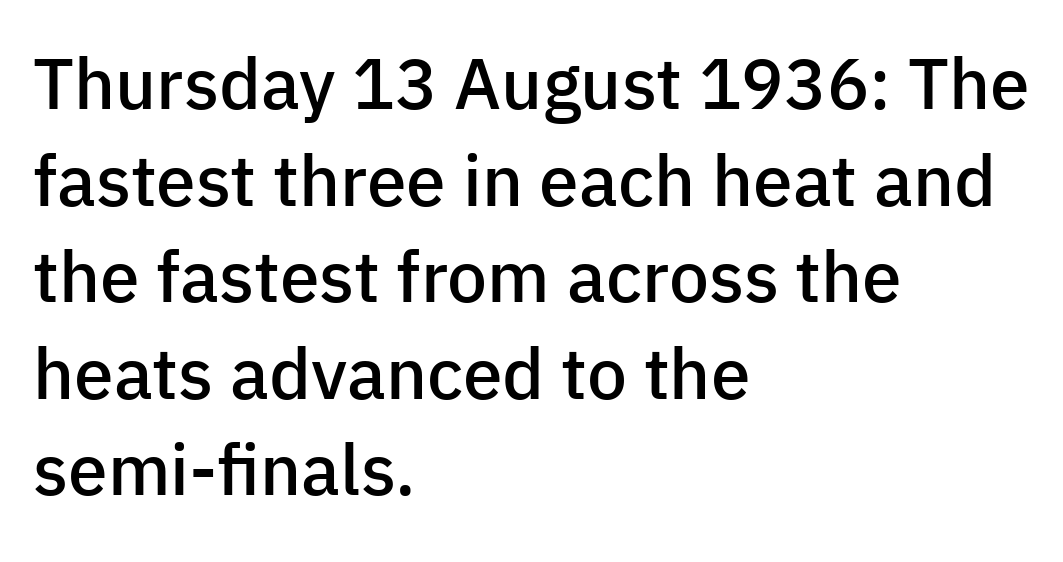
Q: Is the text bold? A: Semi-bold.
Q: Is the text italic (slanted)? A: No, it is upright.
Q: Is the typeface a serif or a sans-serif typeface? A: Sans-serif.
Q: Is the text underlined? A: No.
Q: How is the paragraph aligned? A: Left-aligned.
Q: Is the spacing between letters normal or unusually wide? A: Normal.
Q: Is the spacing between lines tight, normal or loose? A: Normal.
Q: Width (condensed, normal, or wide)? A: Normal.
Q: Stroke contrast? A: Low.
Q: x-height? A: Medium.
Q: Monospaced? A: No.
